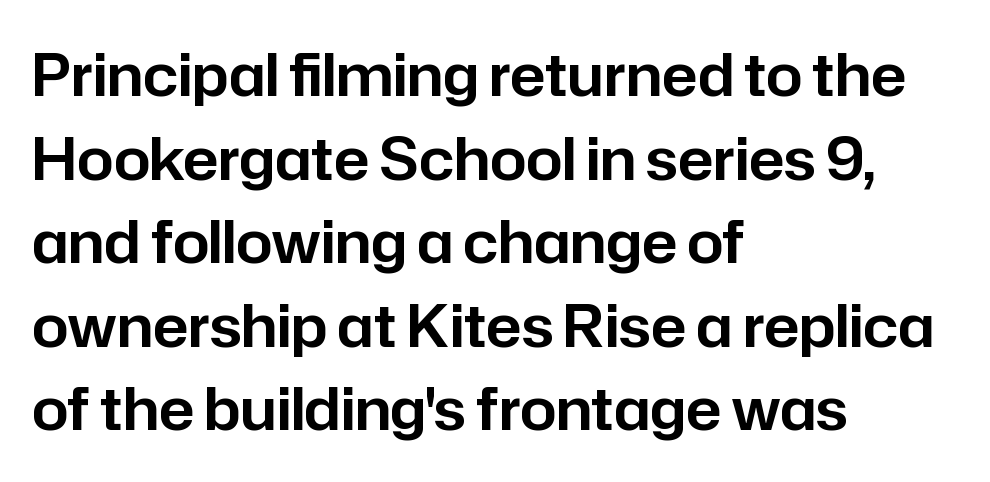
Q: Is the text italic (slanted)? A: No, it is upright.
Q: Is the typeface a serif or a sans-serif typeface? A: Sans-serif.
Q: Is the text underlined? A: No.
Q: How is the paragraph aligned? A: Left-aligned.
Q: Is the spacing between letters normal or unusually wide? A: Normal.
Q: Is the spacing between lines tight, normal or loose? A: Normal.
Q: Width (condensed, normal, or wide)? A: Normal.
Q: Stroke contrast? A: Low.
Q: x-height? A: Medium.
Q: Monospaced? A: No.
